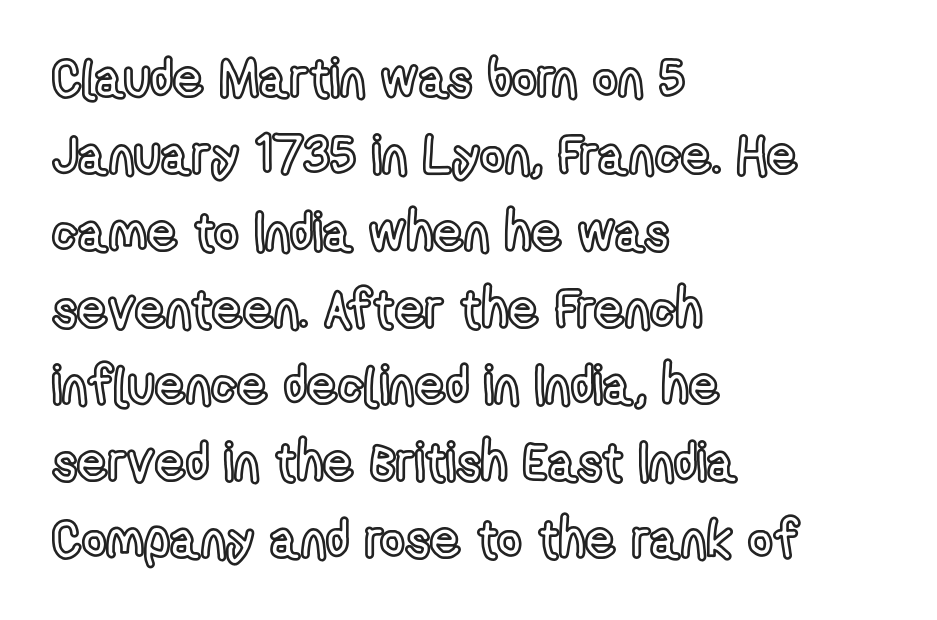
In CSS terms this would be text-align: left. These lines are rendered in a variable-pitch font. It's the straight-up-and-down kind of type. The passage shown has conventional tracking throughout. This block has exactly the height ordinary leading produces.
